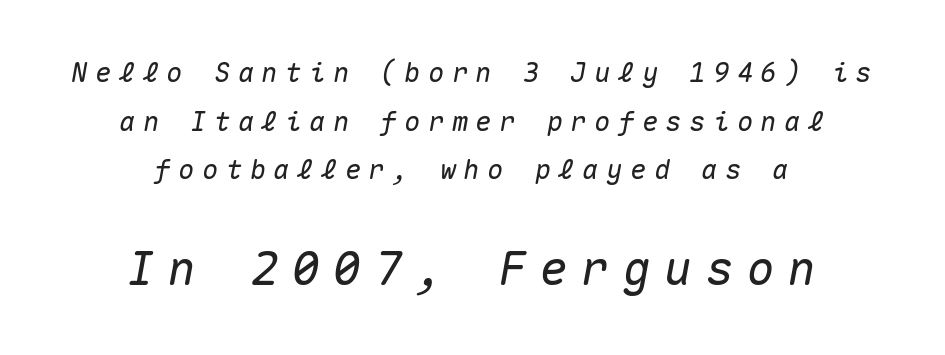
Q: Is the text italic (slanted)? A: Yes, it leans right by about 10 degrees.
Q: Is the text underlined? A: No.
Q: How is the paragraph aligned? A: Centered.
Q: Is the spacing between letters normal or unusually wide? A: Unusually wide.
Q: Which block of text is set in a larger size, the first (top) or the second (bottom)? A: The second (bottom) one.
Q: Width (condensed, normal, or wide)? A: Normal.
Q: Stroke contrast? A: Medium.
Q: x-height? A: Medium.
Q: Monospaced? A: Yes.
